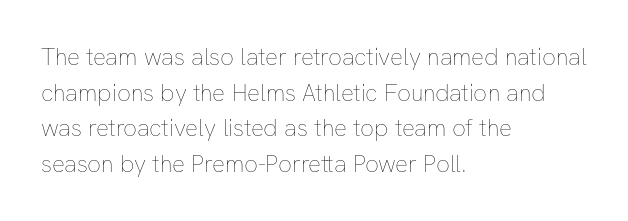
The image shows 24 px text type, upright; set left-aligned, normal line spacing (1.48x), normal letter spacing, not underlined.
